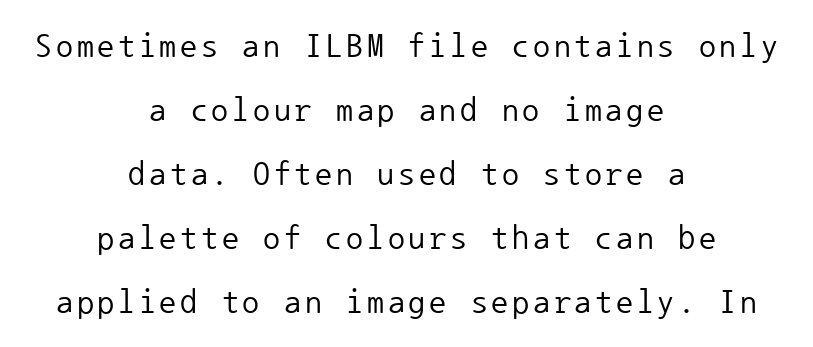
{"serif": "no", "italic": "no", "bold": "no", "weight": "regular", "width": "normal", "stroke_contrast": "low", "x_height": "medium", "monospaced": "yes", "underline": "no", "align": "center", "line_spacing_ratio": 1.88, "glyph_px": 34}
